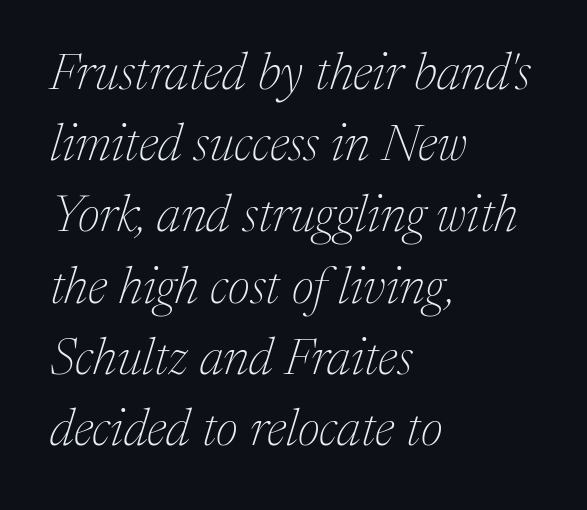
The typeface has the unassuming heft of standard copy or less. Glyph-to-glyph distance matches everyday printed text. The baseline area is clear. Look at the bottom of the vertical strokes: they flare into serifs here. Does the copy run flush right? No — it runs flush left. Italic? Definitely — the glyphs are oblique.
